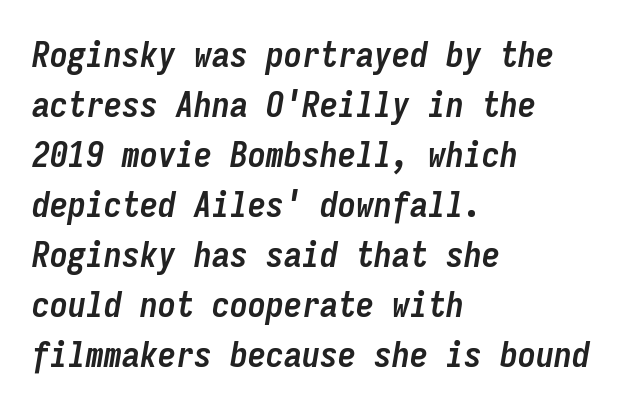
The image shows 36 px semibold, condensed type, italic (leaning right), monospaced; set left-aligned, normal line spacing (1.39x), normal letter spacing, not underlined; low stroke contrast and a medium x-height.
